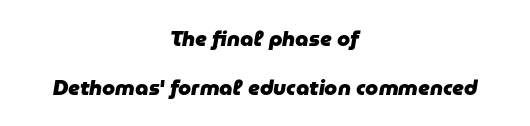
Q: Is the text bold? A: Yes.
Q: Is the text italic (slanted)? A: Yes, it leans right by about 9 degrees.
Q: Is the text underlined? A: No.
Q: How is the paragraph aligned? A: Centered.
Q: Is the spacing between letters normal or unusually wide? A: Normal.
Q: Is the spacing between lines tight, normal or loose? A: Loose.
